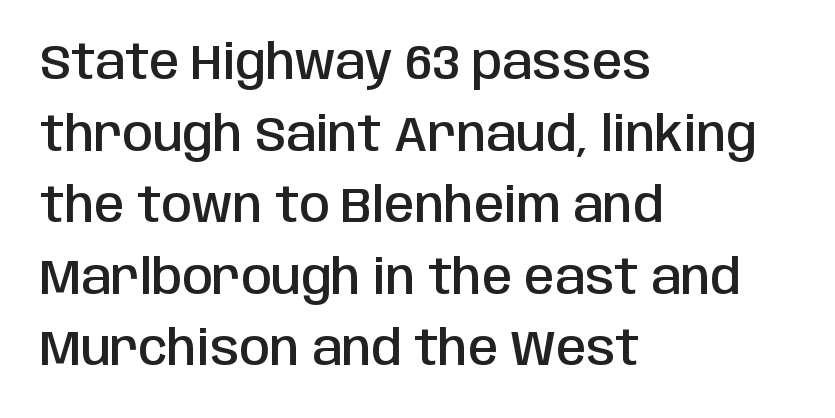
The image shows 49 px semibold, condensed sans-serif type, upright; set left-aligned, normal line spacing (1.46x), normal letter spacing, not underlined; low stroke contrast and a large x-height.
